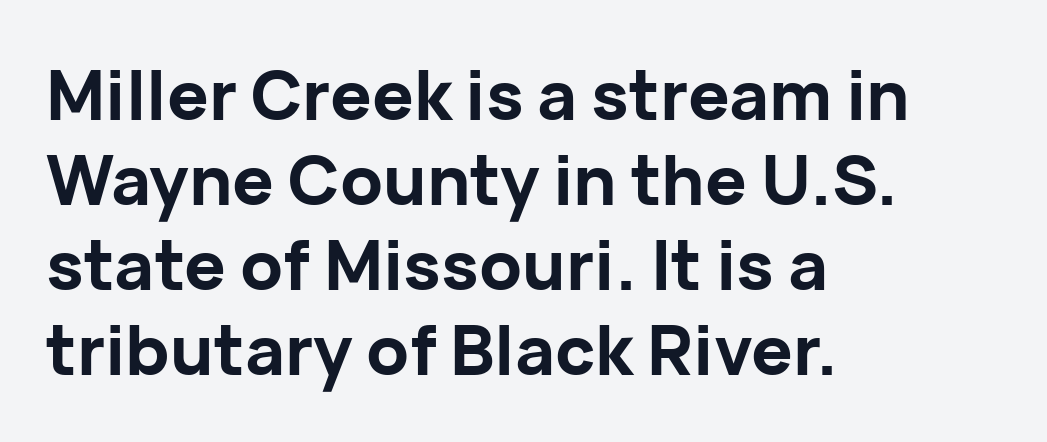
Q: Is the text bold? A: Yes.
Q: Is the text italic (slanted)? A: No, it is upright.
Q: Is the typeface a serif or a sans-serif typeface? A: Sans-serif.
Q: Is the text underlined? A: No.
Q: How is the paragraph aligned? A: Left-aligned.
Q: Is the spacing between letters normal or unusually wide? A: Normal.
Q: Width (condensed, normal, or wide)? A: Normal.
Q: Stroke contrast? A: Low.
Q: x-height? A: Medium.
Q: Monospaced? A: No.
